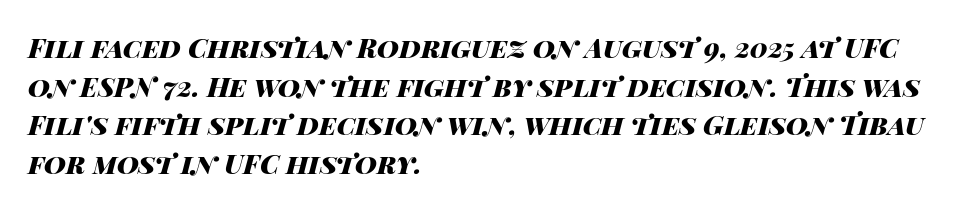
The characters look thick and weighty, a clear bold. The compositor pushed each line to the left boundary. This rendering leaves character spacing at its baseline value. The strip under each line holds only bare page.
